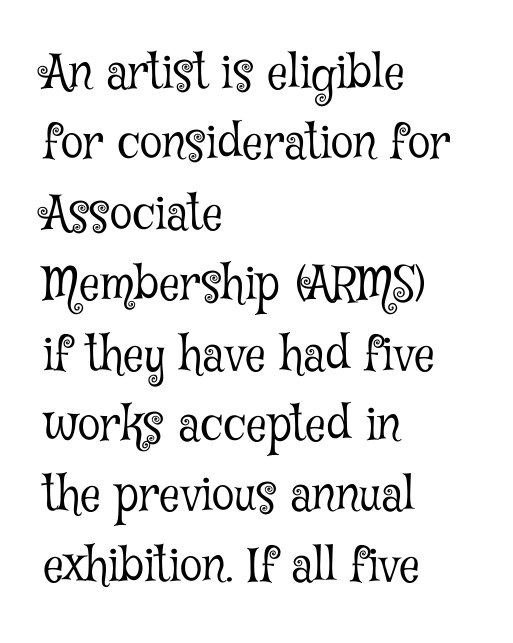
The image shows 46 px light, condensed serif type, upright; set left-aligned, normal line spacing (1.53x), normal letter spacing, not underlined; low stroke contrast and a medium x-height.
